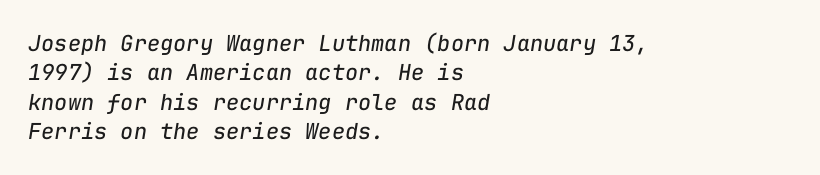
Q: Is the text bold? A: No.
Q: Is the text italic (slanted)? A: Yes, it leans right by about 9 degrees.
Q: Is the text underlined? A: No.
Q: How is the paragraph aligned? A: Left-aligned.
Q: Is the spacing between letters normal or unusually wide? A: Normal.
Q: Is the spacing between lines tight, normal or loose? A: Normal.
